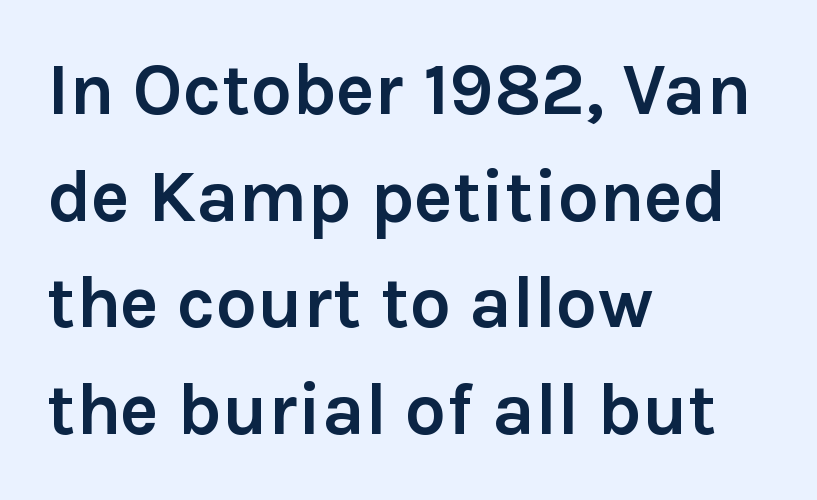
Q: Is the text bold? A: Yes.
Q: Is the text italic (slanted)? A: No, it is upright.
Q: Is the typeface a serif or a sans-serif typeface? A: Sans-serif.
Q: Is the text underlined? A: No.
Q: How is the paragraph aligned? A: Left-aligned.
Q: Is the spacing between letters normal or unusually wide? A: Normal.
Q: Is the spacing between lines tight, normal or loose? A: Normal.
Q: Width (condensed, normal, or wide)? A: Normal.
Q: x-height? A: Medium.
Q: Monospaced? A: No.
